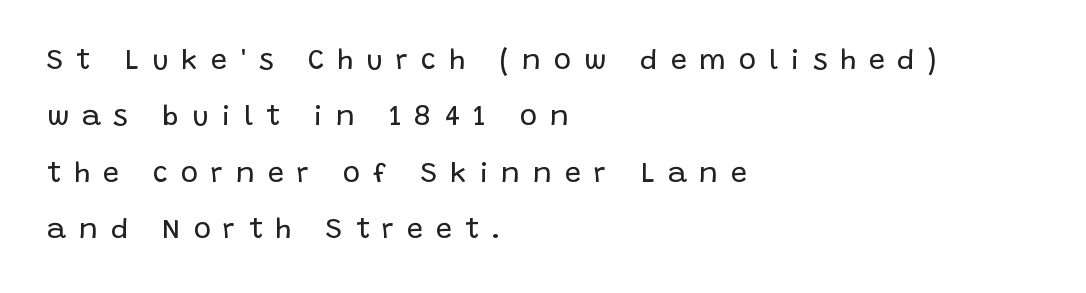
Q: Is the text bold? A: No.
Q: Is the text italic (slanted)? A: No, it is upright.
Q: Is the typeface a serif or a sans-serif typeface? A: Sans-serif.
Q: Is the text underlined? A: No.
Q: How is the paragraph aligned? A: Left-aligned.
Q: Is the spacing between letters normal or unusually wide? A: Unusually wide.
Q: Is the spacing between lines tight, normal or loose? A: Loose.
Q: Width (condensed, normal, or wide)? A: Normal.
Q: Stroke contrast? A: Low.
Q: x-height? A: Large.
Q: Monospaced? A: No.
